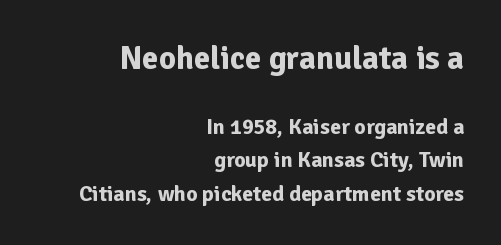
{"serif": "no", "italic": "no", "bold": "yes", "weight": "bold", "width": "normal", "stroke_contrast": "low", "x_height": "medium", "monospaced": "no", "underline": "no", "align": "right", "line_spacing": "normal", "line_spacing_ratio": 1.51, "letter_spacing": "normal", "letter_spacing_em": 0.0, "larger_block": "first", "size_ratio": 1.5, "glyph_px": 33}
